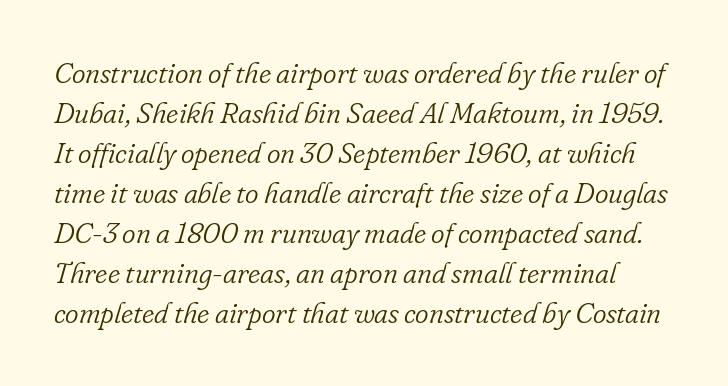
Q: Is the text bold? A: No.
Q: Is the text italic (slanted)? A: Yes, it leans right by about 16 degrees.
Q: Is the typeface a serif or a sans-serif typeface? A: Serif.
Q: Is the text underlined? A: No.
Q: Is the spacing between letters normal or unusually wide? A: Normal.
Q: Is the spacing between lines tight, normal or loose? A: Normal.
Q: Width (condensed, normal, or wide)? A: Normal.
Q: Stroke contrast? A: Low.
Q: x-height? A: Small.
Q: Monospaced? A: No.
